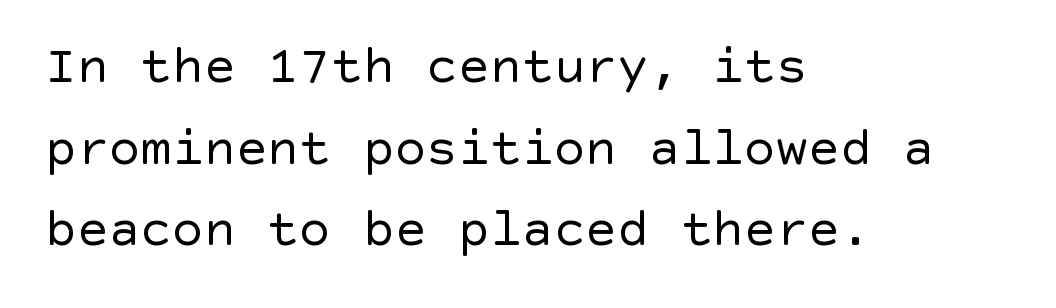
The image shows 53 px regular-weight sans-serif type, upright; set left-aligned, normal line spacing (1.54x), normal letter spacing, not underlined; a large x-height.
